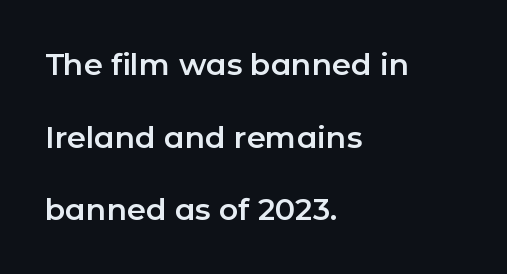
Q: Is the text italic (slanted)? A: No, it is upright.
Q: Is the typeface a serif or a sans-serif typeface? A: Sans-serif.
Q: Is the text underlined? A: No.
Q: How is the paragraph aligned? A: Left-aligned.
Q: Is the spacing between letters normal or unusually wide? A: Normal.
Q: Is the spacing between lines tight, normal or loose? A: Loose.
Q: Width (condensed, normal, or wide)? A: Normal.
Q: Stroke contrast? A: Low.
Q: x-height? A: Medium.
Q: Monospaced? A: No.
